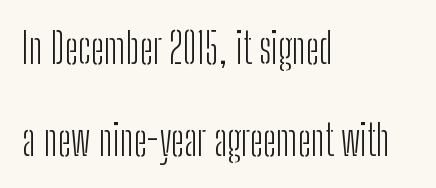
{"serif": "no", "italic": "no", "bold": "no", "weight": "light", "width": "condensed", "stroke_contrast": "low", "x_height": "medium", "monospaced": "no", "underline": "no", "align": "left", "line_spacing": "loose", "line_spacing_ratio": 2.2, "letter_spacing": "normal", "letter_spacing_em": 0.0, "glyph_px": 42}
